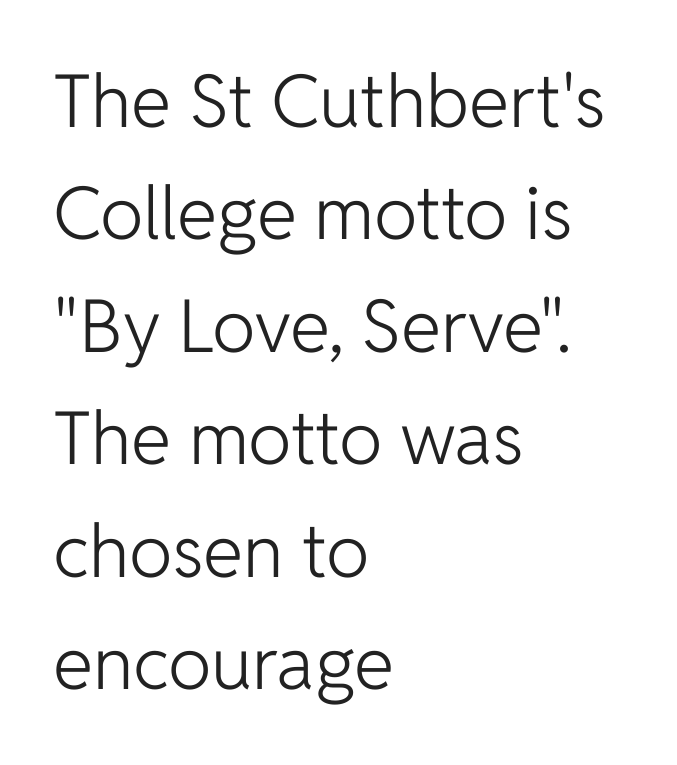
{"serif": "no", "italic": "no", "bold": "no", "weight": "light", "width": "normal", "stroke_contrast": "low", "x_height": "medium", "monospaced": "no", "underline": "no", "align": "left", "line_spacing": "normal", "line_spacing_ratio": 1.54, "letter_spacing": "normal", "letter_spacing_em": 0.0, "glyph_px": 73}
